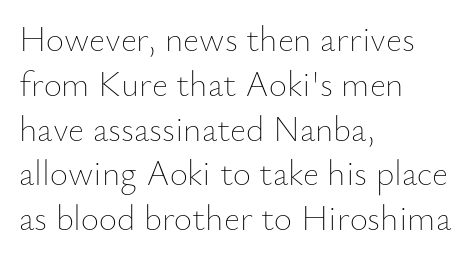
Leftover space on each line is placed entirely after the last word. The words here are not underlined. Think of a printed novel: that variable character pitch is what you see here. No letter is thick-stroked: the sample isn't bold.
